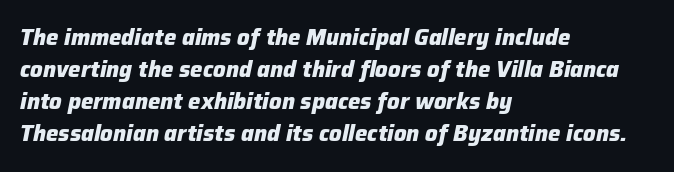
Q: Is the text bold? A: Yes.
Q: Is the text italic (slanted)? A: Yes, it leans right by about 12 degrees.
Q: Is the text underlined? A: No.
Q: How is the paragraph aligned? A: Left-aligned.
Q: Is the spacing between letters normal or unusually wide? A: Normal.
Q: Is the spacing between lines tight, normal or loose? A: Normal.
